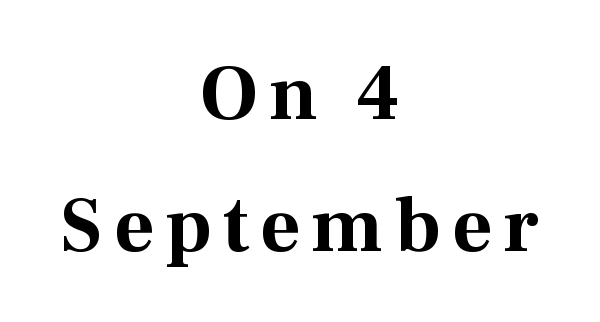
Q: Is the text bold? A: Yes.
Q: Is the text italic (slanted)? A: No, it is upright.
Q: Is the typeface a serif or a sans-serif typeface? A: Serif.
Q: Is the text underlined? A: No.
Q: How is the paragraph aligned? A: Centered.
Q: Is the spacing between lines tight, normal or loose? A: Normal.
Q: Width (condensed, normal, or wide)? A: Normal.
Q: Stroke contrast? A: Medium.
Q: x-height? A: Medium.
Q: Monospaced? A: No.
